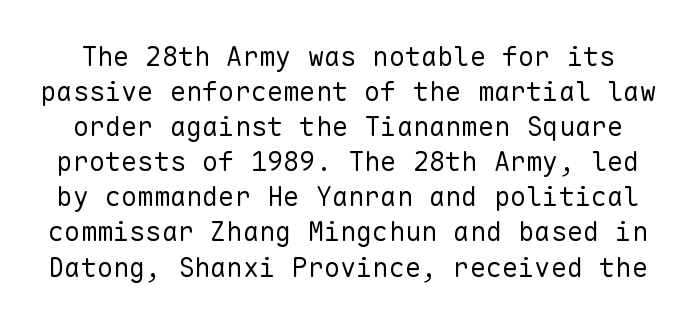
Q: Is the text bold? A: No.
Q: Is the text italic (slanted)? A: No, it is upright.
Q: Is the text underlined? A: No.
Q: Is the spacing between letters normal or unusually wide? A: Normal.
Q: Is the spacing between lines tight, normal or loose? A: Normal.
